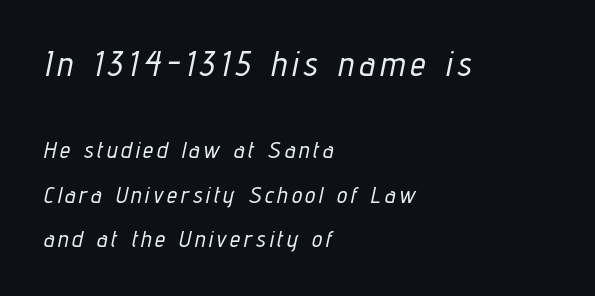
{"italic": "yes", "lean": "right", "slant_degrees": 12, "width": "condensed", "stroke_contrast": "low", "x_height": "medium", "monospaced": "no", "underline": "no", "align": "left", "line_spacing": "loose", "line_spacing_ratio": 1.92, "larger_block": "first", "size_ratio": 1.48, "glyph_px": 34}
